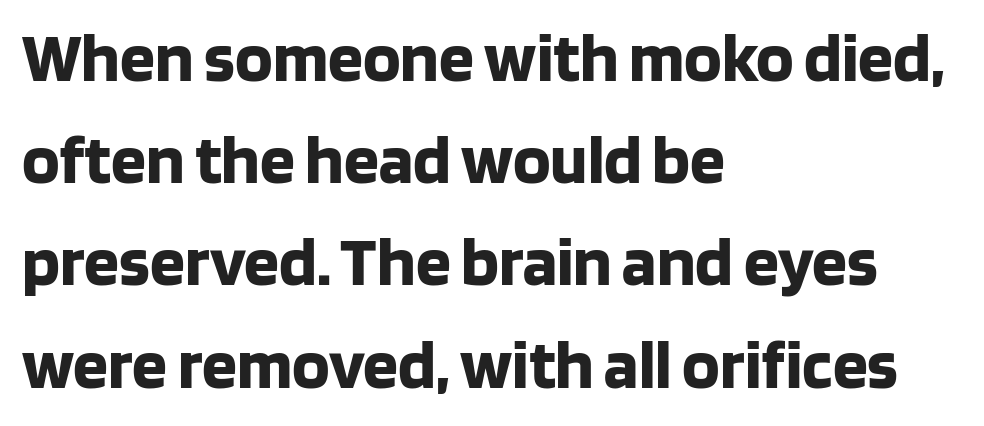
The image shows 70 px bold sans-serif type, upright; set left-aligned, normal line spacing (1.46x), normal letter spacing, not underlined; low stroke contrast and a large x-height.
